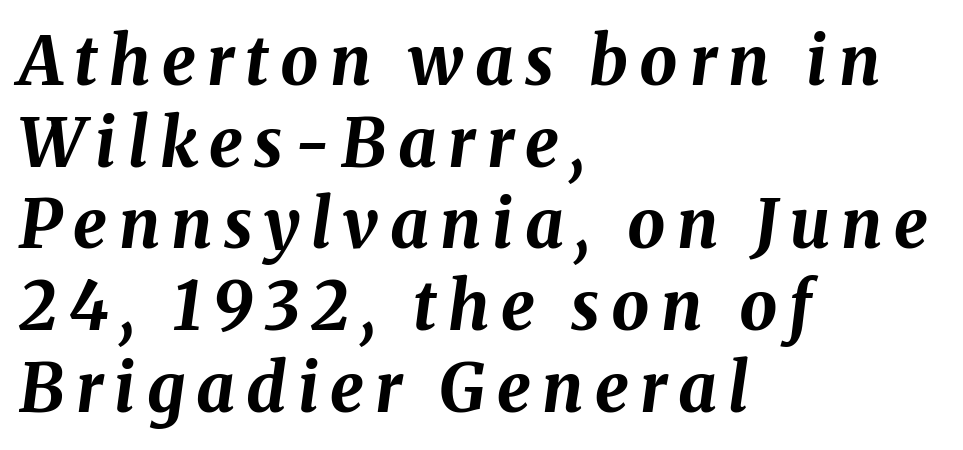
The image shows 67 px bold type, italic (leaning right); set left-aligned, line spacing 1.22x, not underlined; medium stroke contrast and a medium x-height.
